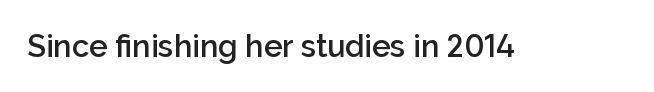
The image shows 31 px semibold sans-serif type, upright; set normal letter spacing, not underlined; low stroke contrast and a medium x-height.
